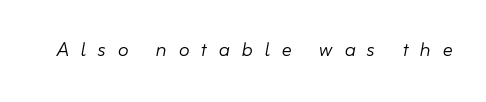
The text carries the slant typical of an italic or oblique font. The passage shown is not underscored anywhere. Is the letter spacing exaggerated? Yes — the characters are pushed far apart. Weight: in the light-to-regular range.
